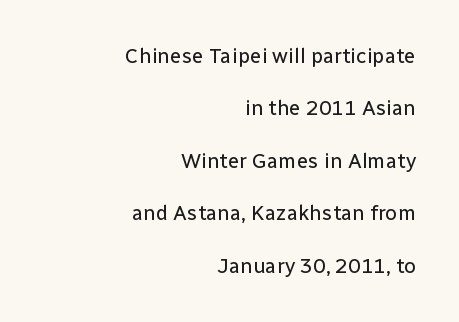
The text block is weighted toward the right margin, trailing off unevenly leftward. The passage shown has conventional tracking throughout. The block of text is sparse from top to bottom, with ample space between rows. The glyphs are unaccompanied by any horizontal stroke below them. Tall strokes in this sample are plumb rather than angled. Counters stay open thanks to moderate or lighter strokes.
